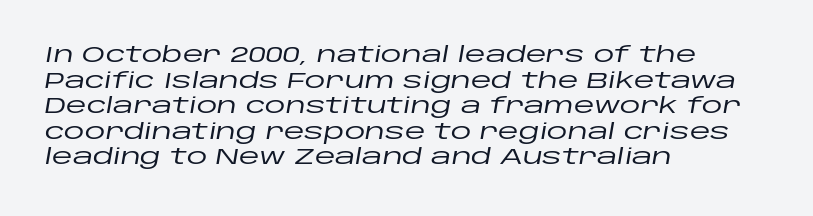
{"italic": "yes", "lean": "right", "slant_degrees": 10, "underline": "no", "align": "left", "line_spacing_ratio": 1.22, "letter_spacing": "normal", "letter_spacing_em": 0.0, "glyph_px": 21}
